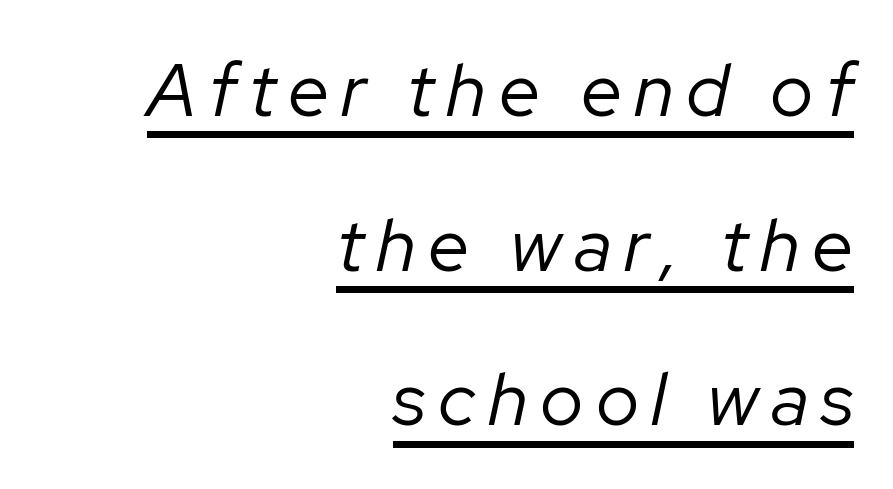
{"italic": "yes", "lean": "right", "slant_degrees": 12, "bold": "no", "weight": "regular", "width": "normal", "stroke_contrast": "low", "x_height": "medium", "monospaced": "no", "underline": "yes", "align": "right", "line_spacing": "loose", "line_spacing_ratio": 2.09, "glyph_px": 74}
